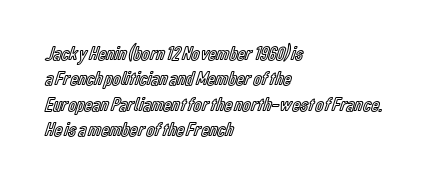
Q: Is the text italic (slanted)? A: Yes.
Q: Is the text underlined? A: No.
Q: How is the paragraph aligned? A: Left-aligned.
Q: Is the spacing between letters normal or unusually wide? A: Normal.
Q: Is the spacing between lines tight, normal or loose? A: Normal.
